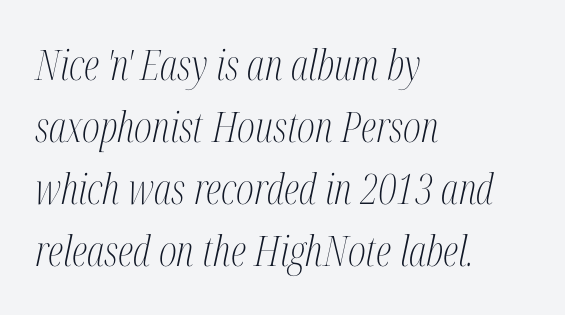
Q: Is the text bold? A: No.
Q: Is the text italic (slanted)? A: Yes, it leans right by about 12 degrees.
Q: Is the typeface a serif or a sans-serif typeface? A: Serif.
Q: Is the text underlined? A: No.
Q: How is the paragraph aligned? A: Left-aligned.
Q: Is the spacing between letters normal or unusually wide? A: Normal.
Q: Is the spacing between lines tight, normal or loose? A: Normal.
Q: Width (condensed, normal, or wide)? A: Condensed.
Q: Stroke contrast? A: Medium.
Q: x-height? A: Medium.
Q: Monospaced? A: No.
